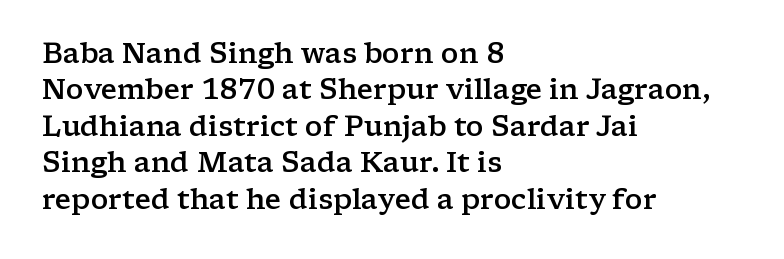
{"serif": "yes", "italic": "no", "bold": "semi", "weight": "semibold", "width": "wide", "stroke_contrast": "low", "x_height": "medium", "monospaced": "no", "underline": "no", "align": "left", "line_spacing": "normal", "line_spacing_ratio": 1.3, "letter_spacing": "normal", "letter_spacing_em": 0.0, "glyph_px": 28}
